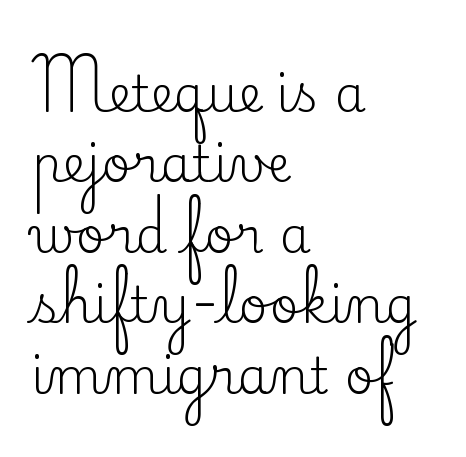
Varying glyph widths throughout — classic text-font behaviour. A typesetter would call this leading conventional body-copy spacing. Counters stay open thanks to moderate or lighter strokes. Casual observation: everything's shoved over to the left.
